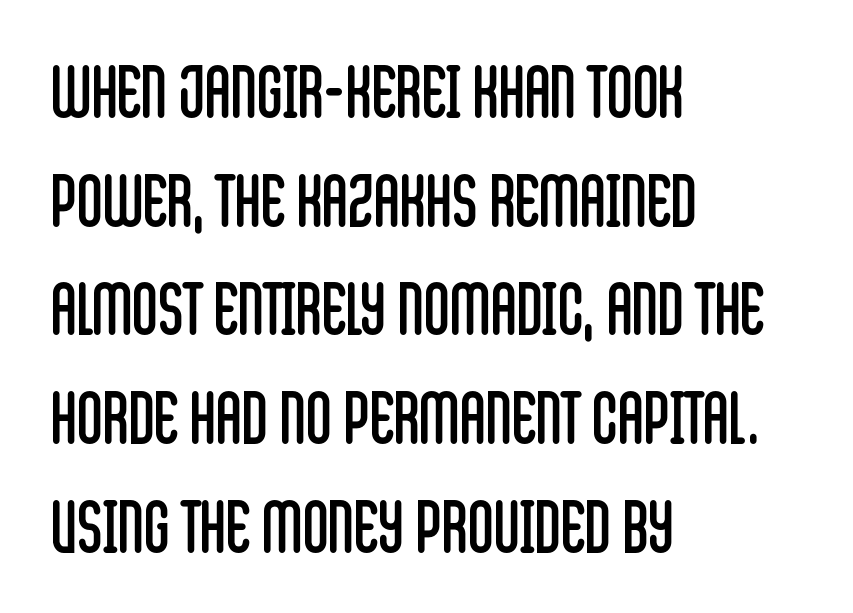
{"serif": "no", "italic": "no", "bold": "no", "weight": "regular", "width": "condensed", "stroke_contrast": "low", "x_height": "large", "monospaced": "no", "underline": "no", "align": "left", "line_spacing": "normal", "line_spacing_ratio": 1.53, "letter_spacing": "normal", "letter_spacing_em": 0.0, "glyph_px": 71}
